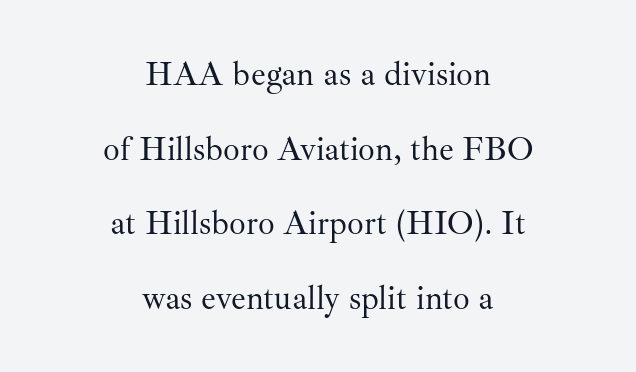
Q: Is the text bold? A: No.
Q: Is the text italic (slanted)? A: No, it is upright.
Q: Is the typeface a serif or a sans-serif typeface? A: Serif.
Q: Is the text underlined? A: No.
Q: How is the paragraph aligned? A: Centered.
Q: Is the spacing between letters normal or unusually wide? A: Normal.
Q: Is the spacing between lines tight, normal or loose? A: Loose.
Q: Width (condensed, normal, or wide)? A: Normal.
Q: Stroke contrast? A: Medium.
Q: x-height? A: Small.
Q: Monospaced? A: No.
